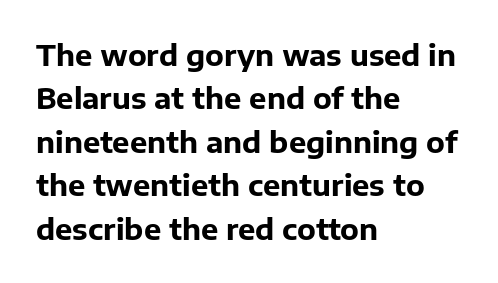
{"serif": "no", "italic": "no", "bold": "yes", "weight": "bold", "width": "normal", "stroke_contrast": "low", "x_height": "medium", "monospaced": "no", "underline": "no", "align": "left", "line_spacing": "normal", "line_spacing_ratio": 1.5, "letter_spacing": "normal", "letter_spacing_em": 0.0, "glyph_px": 29}
